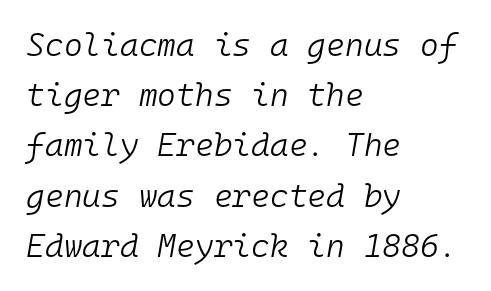
Rows of type keep a routine distance in the vertical direction. The strokes are not fattened; the text isn't bold. The gaps between neighbouring characters are ordinary and unremarkable. Beneath every word, the page is bare. The lines in this sample share a left origin and differ only in where they stop.
